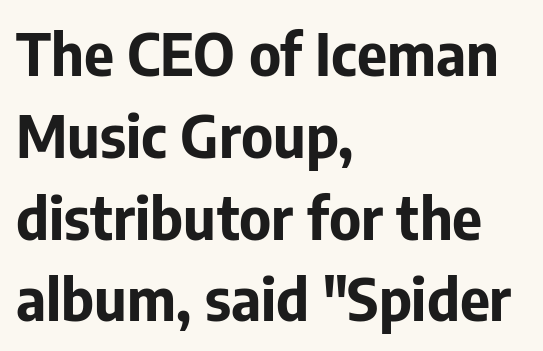
These lines sit exactly where default settings would place them. Letter spacing: default. A typesetter would mark this as roman, not italic. Bare-footed words on every line. The face used here is proportionally spaced, like ordinary book or web type.
